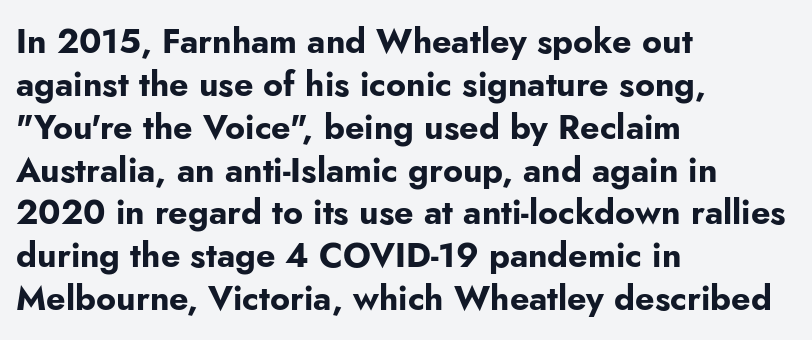
Q: Is the text bold? A: Yes.
Q: Is the text italic (slanted)? A: No, it is upright.
Q: Is the typeface a serif or a sans-serif typeface? A: Sans-serif.
Q: Is the text underlined? A: No.
Q: How is the paragraph aligned? A: Left-aligned.
Q: Is the spacing between letters normal or unusually wide? A: Normal.
Q: Is the spacing between lines tight, normal or loose? A: Normal.
Q: Width (condensed, normal, or wide)? A: Normal.
Q: Stroke contrast? A: Low.
Q: x-height? A: Small.
Q: Monospaced? A: No.
